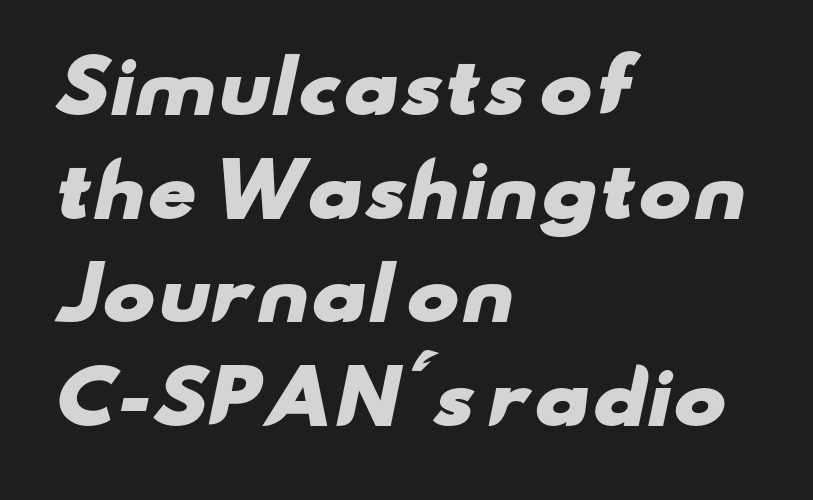
{"serif": "no", "bold": "yes", "weight": "heavy", "width": "wide", "stroke_contrast": "low", "x_height": "small", "monospaced": "no", "underline": "no", "align": "left", "line_spacing": "normal", "line_spacing_ratio": 1.46, "letter_spacing": "normal", "letter_spacing_em": 0.0, "glyph_px": 71}
